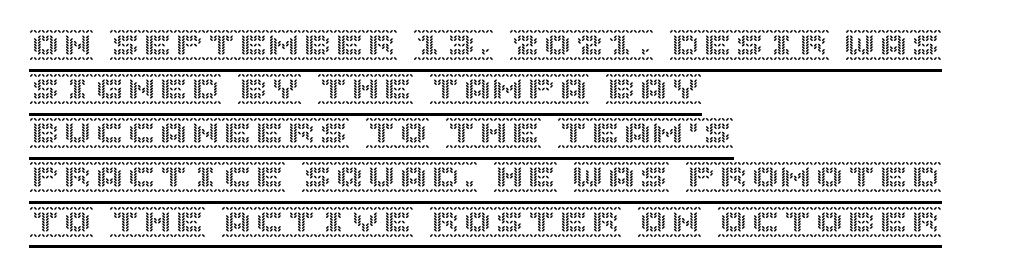
{"italic": "no", "width": "normal", "x_height": "large", "underline": "yes", "align": "left", "line_spacing": "normal", "line_spacing_ratio": 1.38, "letter_spacing": "normal", "letter_spacing_em": 0.0, "glyph_px": 32}
